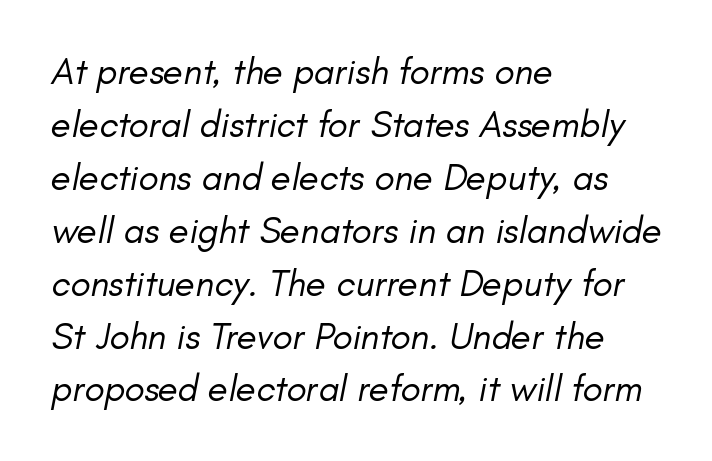
How are the letters spaced? Ordinarily, with no added tracking. Character widths vary here, with narrow letters taking less room than wide ones. Is the type heavy? It reads as light-to-regular instead. No word sits above an underline. Summary of vertical rhythm: regular, with standard interline spacing.
